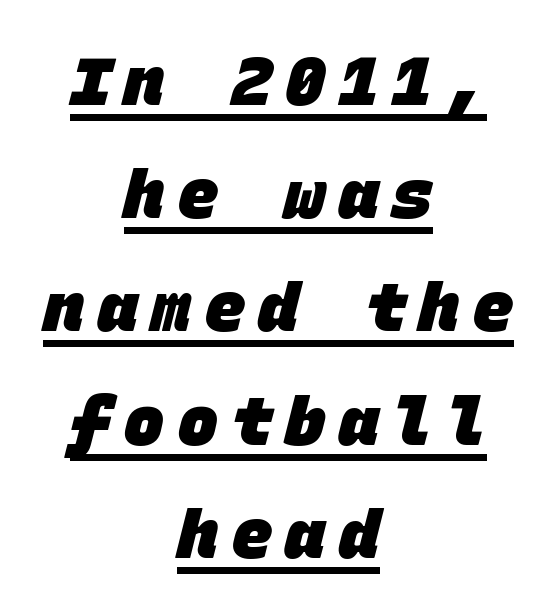
Q: Is the text bold? A: Yes.
Q: Is the typeface a serif or a sans-serif typeface? A: Sans-serif.
Q: Is the text underlined? A: Yes.
Q: How is the paragraph aligned? A: Centered.
Q: Is the spacing between letters normal or unusually wide? A: Unusually wide.
Q: Is the spacing between lines tight, normal or loose? A: Normal.
Q: Width (condensed, normal, or wide)? A: Normal.
Q: Stroke contrast? A: Low.
Q: x-height? A: Large.
Q: Monospaced? A: Yes.
